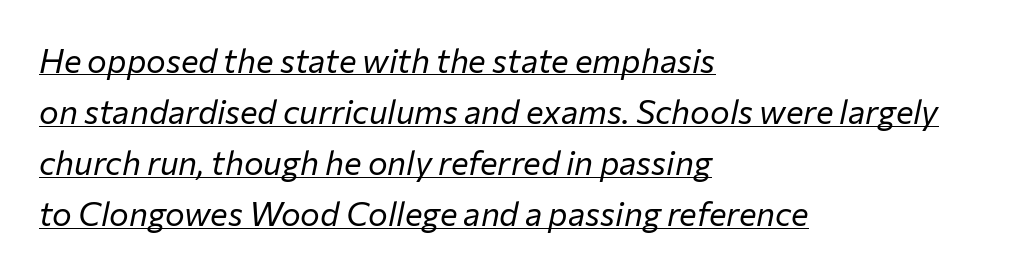
Q: Is the text bold? A: No.
Q: Is the text italic (slanted)? A: Yes, it leans right by about 12 degrees.
Q: Is the text underlined? A: Yes.
Q: How is the paragraph aligned? A: Left-aligned.
Q: Is the spacing between letters normal or unusually wide? A: Normal.
Q: Is the spacing between lines tight, normal or loose? A: Normal.
Q: Width (condensed, normal, or wide)? A: Normal.
Q: Stroke contrast? A: Low.
Q: x-height? A: Medium.
Q: Monospaced? A: No.
